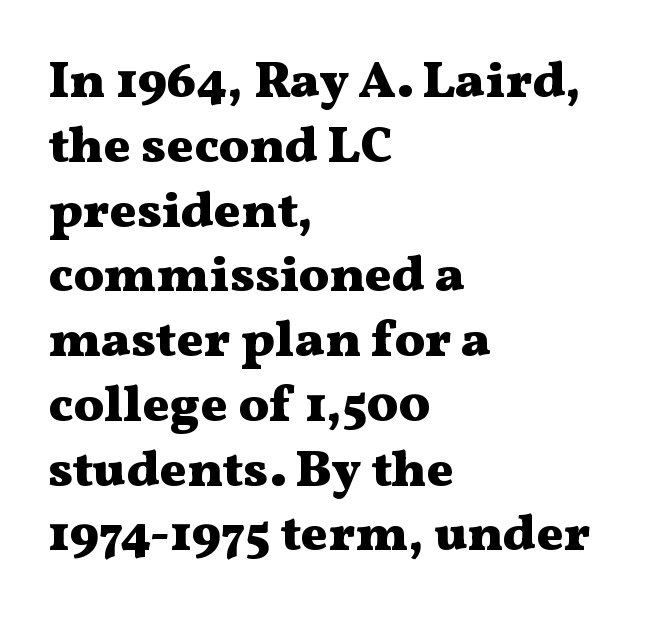
The image shows 51 px heavy, wide serif type, upright; set left-aligned, normal line spacing (1.27x), normal letter spacing, not underlined; medium stroke contrast and a medium x-height.
